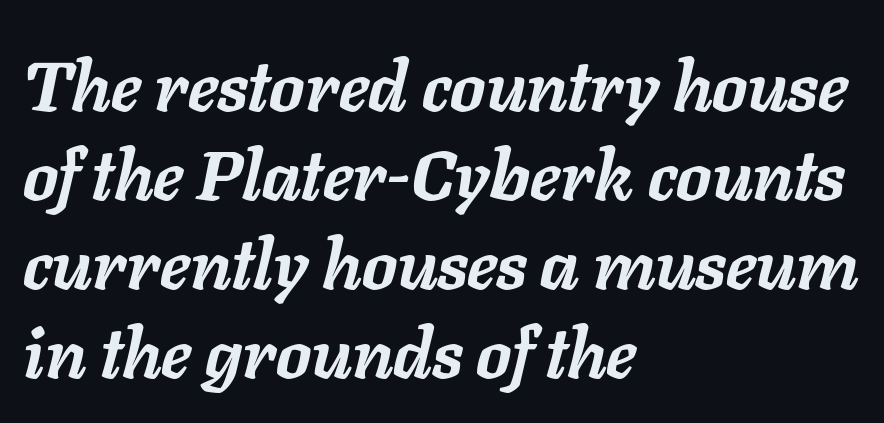
{"italic": "yes", "lean": "right", "slant_degrees": 11, "bold": "yes", "weight": "semibold", "width": "normal", "stroke_contrast": "low", "x_height": "medium", "monospaced": "no", "underline": "no", "align": "left", "line_spacing": "normal", "line_spacing_ratio": 1.27, "letter_spacing": "normal", "letter_spacing_em": 0.0, "glyph_px": 70}
